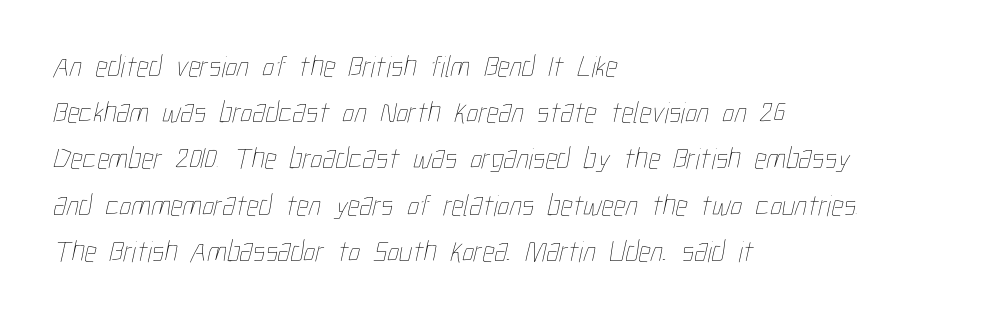
Q: Is the text bold? A: No.
Q: Is the text underlined? A: No.
Q: How is the paragraph aligned? A: Left-aligned.
Q: Is the spacing between letters normal or unusually wide? A: Normal.
Q: Is the spacing between lines tight, normal or loose? A: Normal.
Q: Width (condensed, normal, or wide)? A: Condensed.
Q: Stroke contrast? A: Low.
Q: x-height? A: Medium.
Q: Monospaced? A: No.
